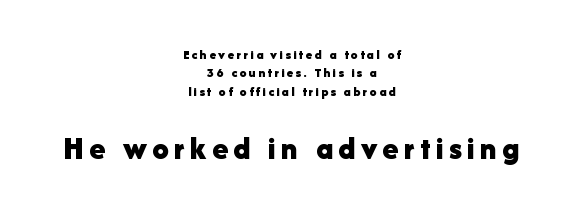
The image shows 33 px bold sans-serif type, upright; set centered, normal line spacing (1.31x), not underlined; the second (bottom) block is 2.36x larger; low stroke contrast and a medium x-height.
